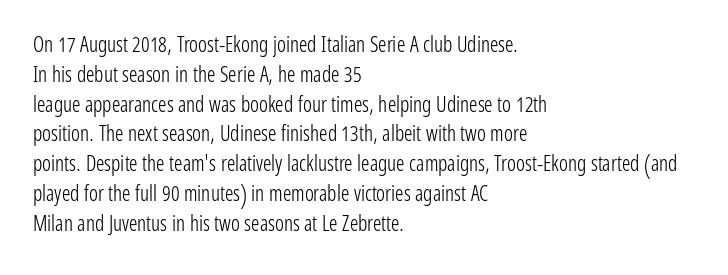
Quick note: interline space is typical. Nothing unusual about the tracking: characters are spaced as the font intends. Unmarked baselines from the first word to the last. No italicization has been applied; the sample stays upright.
